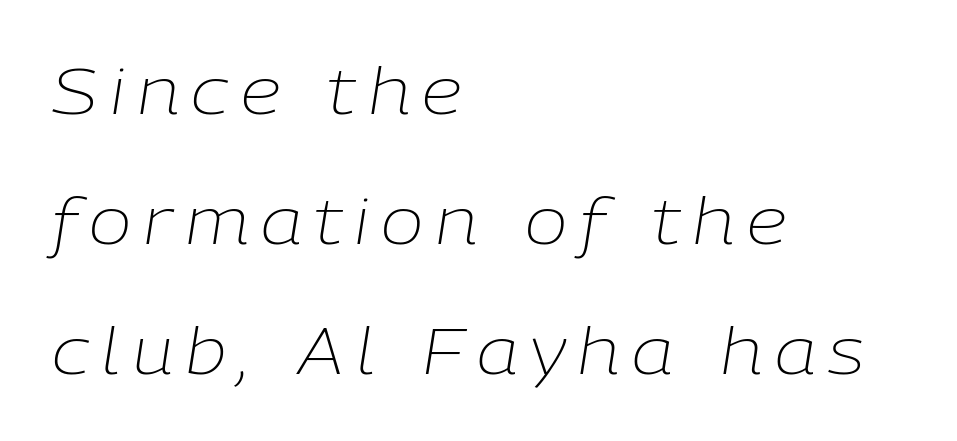
Q: Is the text bold? A: No.
Q: Is the text italic (slanted)? A: Yes, it leans right by about 9 degrees.
Q: Is the text underlined? A: No.
Q: How is the paragraph aligned? A: Left-aligned.
Q: Is the spacing between lines tight, normal or loose? A: Loose.
Q: Width (condensed, normal, or wide)? A: Normal.
Q: Stroke contrast? A: Low.
Q: x-height? A: Medium.
Q: Monospaced? A: No.
